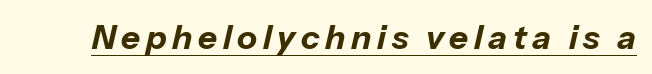
Q: Is the text bold? A: Yes.
Q: Is the text italic (slanted)? A: Yes, it leans right by about 13 degrees.
Q: Is the text underlined? A: Yes.
Q: Width (condensed, normal, or wide)? A: Normal.
Q: Stroke contrast? A: Low.
Q: x-height? A: Medium.
Q: Monospaced? A: No.
